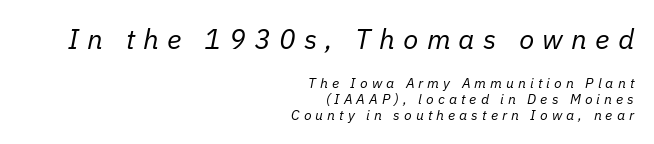
Type size steps down from the first block to the second. This is oblique type, the kind used for emphasis or titles. Character widths vary here, with narrow letters taking less room than wide ones. A light-to-regular cut is what we see here. Unmarked baselines from the first word to the last. Vertical spacing — tight.
